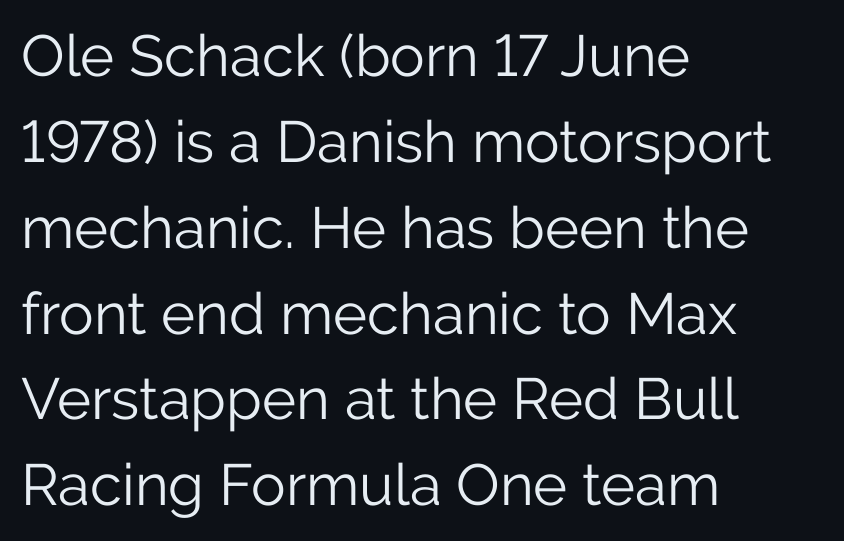
The font family rendered here belongs to the sans-serif group. Words appear dense and cohesive because spacing is normal. This sample uses an upright cut, with every glyph sitting square on the baseline. The letterforms sit at book weight or below. Each row of text sits above clean, open space.
